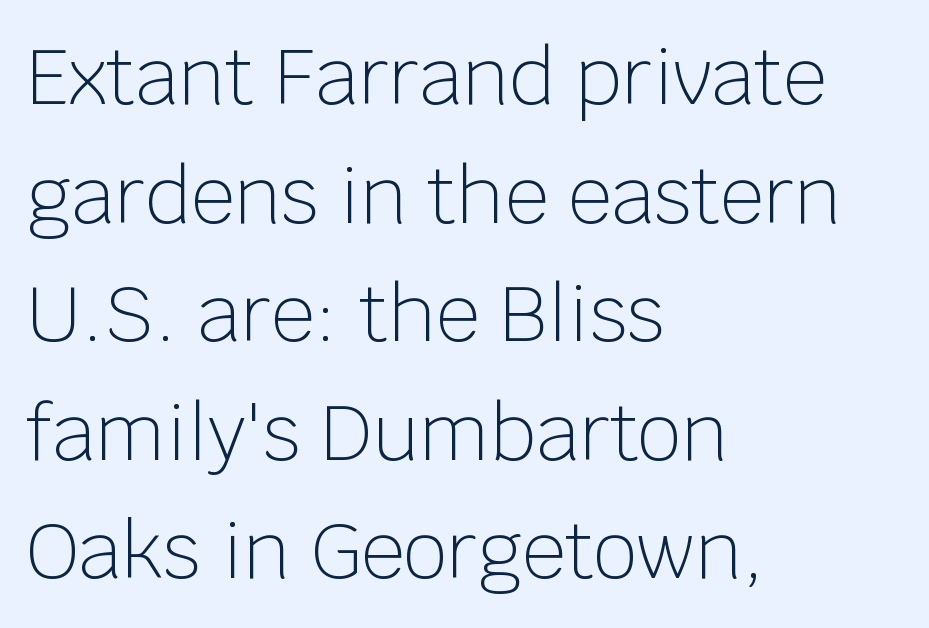
The image shows 77 px light sans-serif type, upright; set left-aligned, normal line spacing (1.54x), normal letter spacing, not underlined; low stroke contrast and a large x-height.
